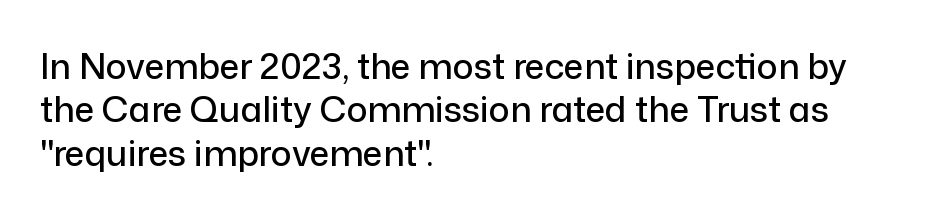
The image shows 35 px sans-serif type, upright; set left-aligned, line spacing 1.24x, normal letter spacing, not underlined; low stroke contrast and a medium x-height.
